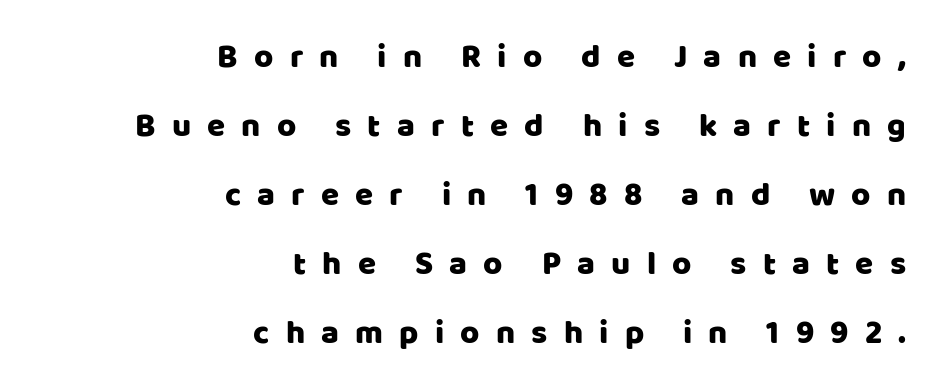
Do the characters align in a grid? No, the font is proportional. Just letters on the line, the space beneath them empty. No italicization has been applied; the sample stays upright. Display-style spreading of the glyphs; the letterfit is very open. Quick note: interline space is abundant. Serif or sans? Sans — the stroke terminals are bare.
